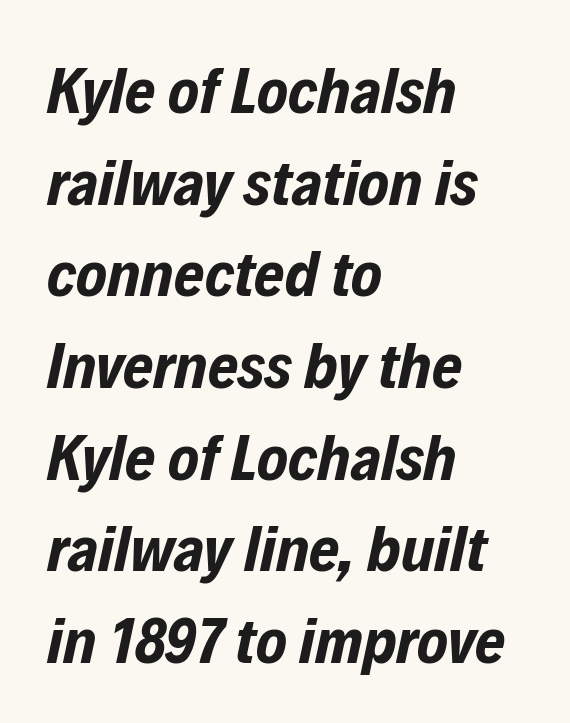
{"italic": "yes", "lean": "right", "slant_degrees": 12, "bold": "yes", "weight": "bold", "width": "condensed", "stroke_contrast": "low", "x_height": "medium", "monospaced": "no", "underline": "no", "align": "left", "line_spacing": "normal", "line_spacing_ratio": 1.41, "letter_spacing": "normal", "letter_spacing_em": 0.0, "glyph_px": 65}
